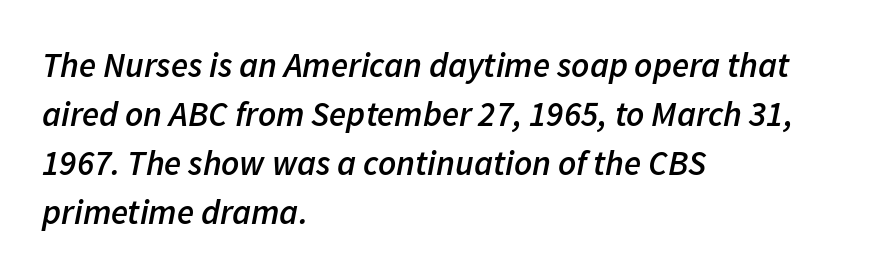
The image shows 35 px semibold type, italic (leaning right); set left-aligned, normal line spacing (1.4x), normal letter spacing, not underlined; low stroke contrast and a medium x-height.
